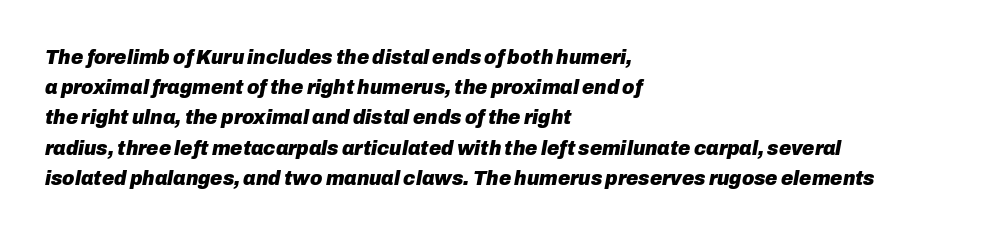
Q: Is the text bold? A: Yes.
Q: Is the text italic (slanted)? A: Yes, it leans right by about 10 degrees.
Q: Is the text underlined? A: No.
Q: How is the paragraph aligned? A: Left-aligned.
Q: Is the spacing between letters normal or unusually wide? A: Normal.
Q: Is the spacing between lines tight, normal or loose? A: Normal.
